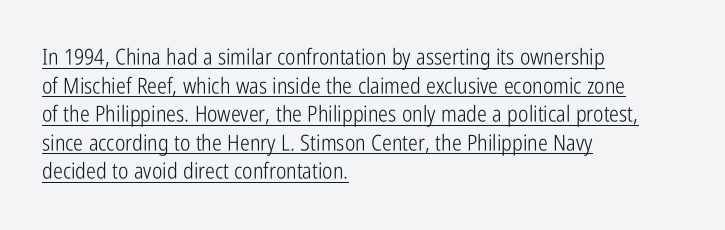
The image shows 22 px text type, upright; set left-aligned, normal line spacing (1.3x), normal letter spacing, underlined.
